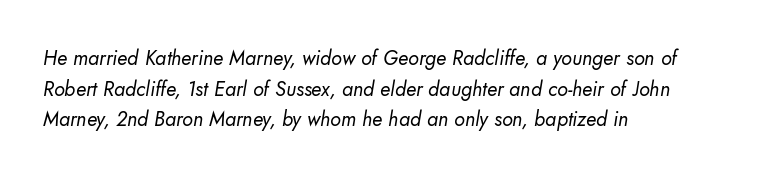
{"bold": "no", "underline": "no", "align": "left", "line_spacing": "normal", "line_spacing_ratio": 1.53, "letter_spacing": "normal", "letter_spacing_em": 0.0, "glyph_px": 20}
